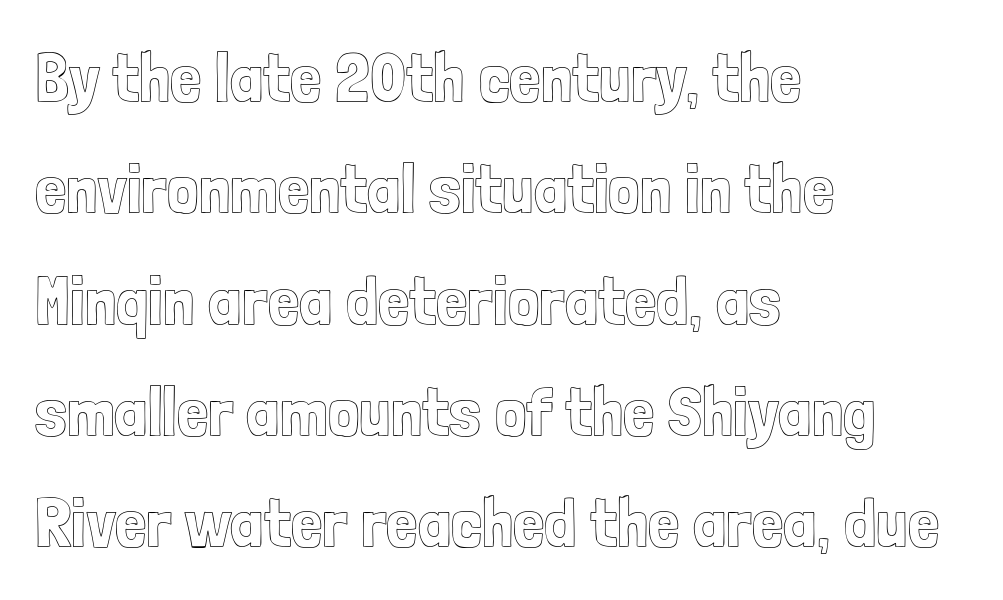
Short and long lines alike share a common starting point at left. Do the letters lean? They stand straight. The block of text has a typical density, with ordinary space between rows. The letterforms sit shoulder to shoulder at normal distance. Descender tails drop into unmarked territory.
